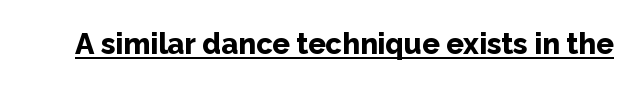
The image shows 29 px bold sans-serif type, upright; set normal letter spacing, underlined; low stroke contrast and a medium x-height.
